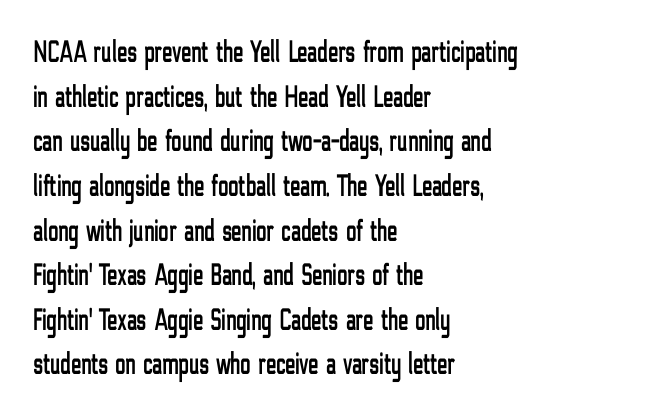
{"serif": "no", "italic": "no", "width": "condensed", "stroke_contrast": "low", "x_height": "medium", "monospaced": "no", "underline": "no", "align": "left", "line_spacing": "normal", "line_spacing_ratio": 1.44, "letter_spacing": "normal", "letter_spacing_em": 0.0, "glyph_px": 31}
